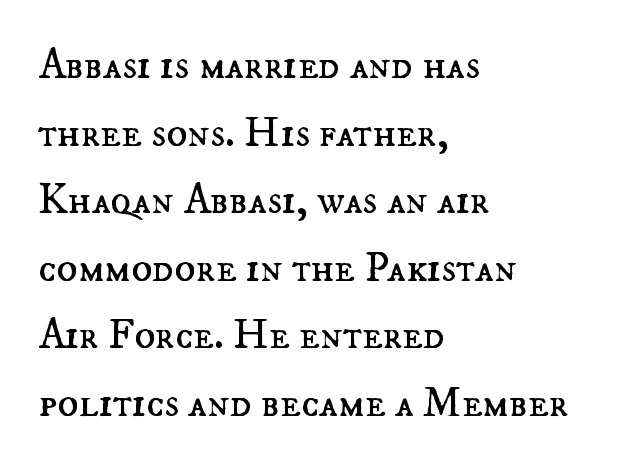
The typeface has the unassuming heft of standard copy or less. Do the characters align in a grid? No, the font is proportional. Here the glyphs are tracked normally, forming tight word shapes. The rag falls on the right side of this text block. The words here are not underlined.
